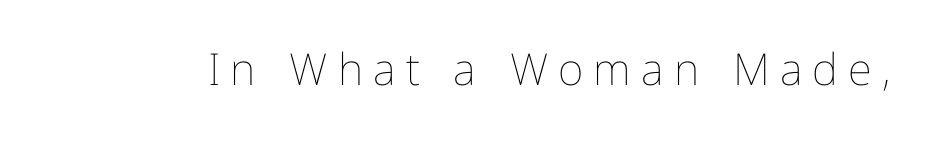
Q: Is the text bold? A: No.
Q: Is the text italic (slanted)? A: No, it is upright.
Q: Is the text underlined? A: No.
Q: Is the spacing between letters normal or unusually wide? A: Unusually wide.
Q: Width (condensed, normal, or wide)? A: Normal.
Q: Stroke contrast? A: Low.
Q: x-height? A: Medium.
Q: Monospaced? A: No.
